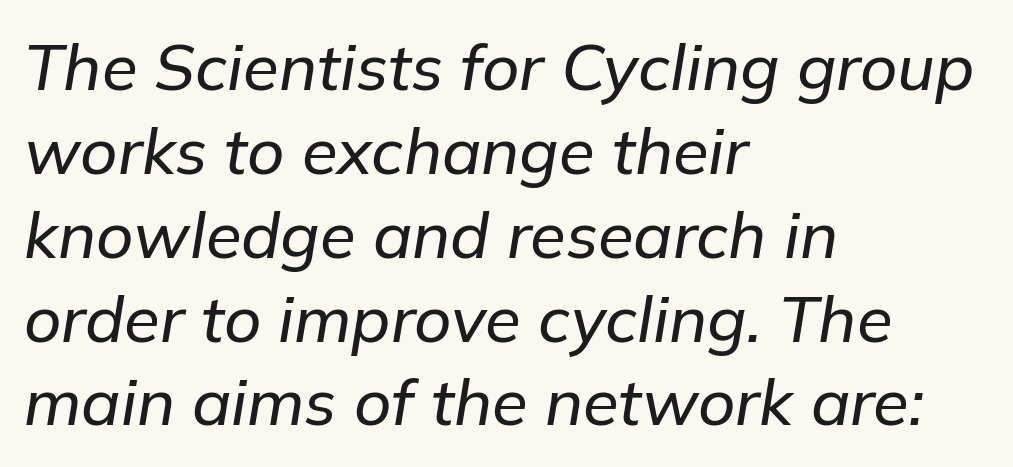
The image shows 65 px text type, italic (leaning right); set left-aligned, normal line spacing (1.29x), normal letter spacing, not underlined; low stroke contrast and a medium x-height.
